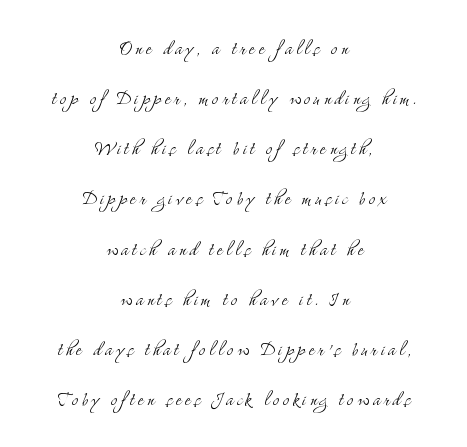
Leading: increased. A student would call this center alignment; a typographer would say set centered. The weight would be labelled regular, book, light, or lighter still.
